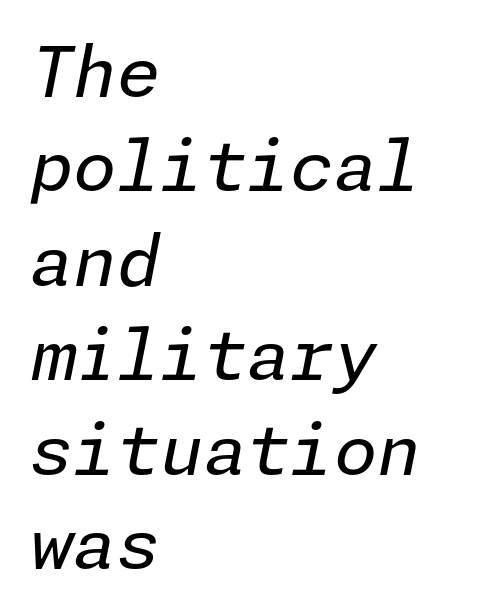
The image shows 70 px regular-weight type, italic (leaning right); set left-aligned, normal line spacing (1.35x), normal letter spacing, not underlined; low stroke contrast and a medium x-height.
